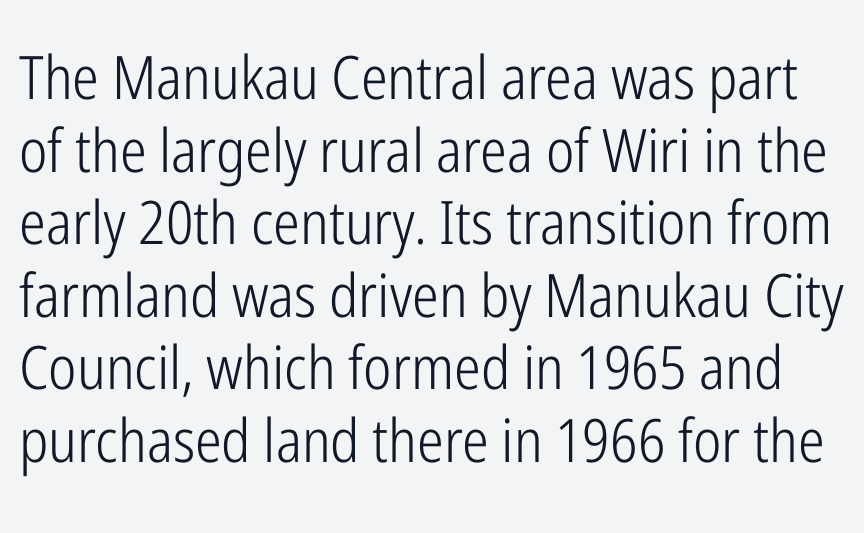
Q: Is the text bold? A: No.
Q: Is the text italic (slanted)? A: No, it is upright.
Q: Is the typeface a serif or a sans-serif typeface? A: Sans-serif.
Q: Is the text underlined? A: No.
Q: Is the spacing between letters normal or unusually wide? A: Normal.
Q: Width (condensed, normal, or wide)? A: Condensed.
Q: Stroke contrast? A: Low.
Q: x-height? A: Medium.
Q: Monospaced? A: No.
